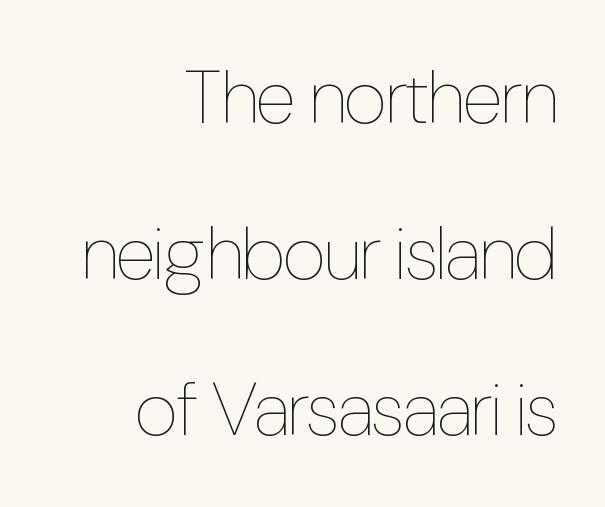
The words here are not underlined. The cut favours lightness, reaching ordinary text weight at its darkest. Short note: letters normally spaced. Here the designer chose a conventional face with non-uniform glyph widths. These lines are set flush right with a ragged left edge.
